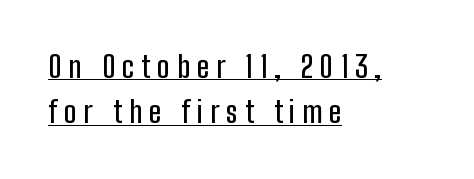
The image shows 30 px condensed sans-serif type, upright; set left-aligned, normal line spacing (1.51x), unusually wide letter spacing (+0.23 em), underlined; low stroke contrast and a medium x-height.
